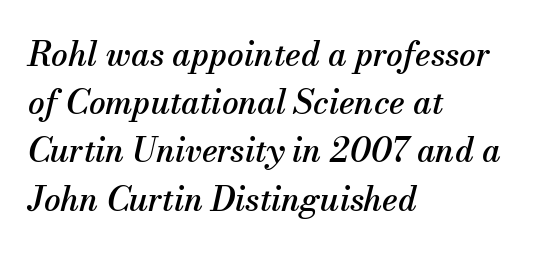
{"serif": "yes", "italic": "yes", "lean": "right", "slant_degrees": 13, "width": "normal", "stroke_contrast": "medium", "x_height": "small", "monospaced": "no", "underline": "no", "align": "left", "line_spacing": "normal", "line_spacing_ratio": 1.46, "letter_spacing": "normal", "letter_spacing_em": 0.0, "glyph_px": 33}
